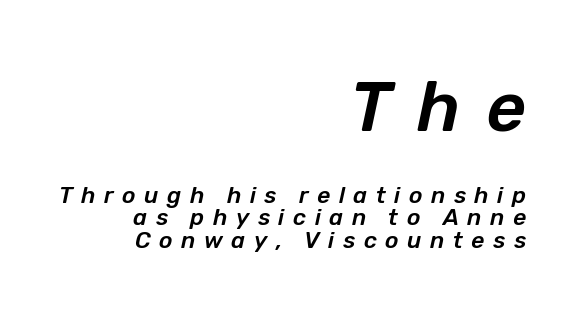
The rendering uses a small line-height, squeezing the rows. Compared with ordinary roman type, these characters are visibly tilted. Where is the straight margin? On the right. Here the designer chose a conventional face with non-uniform glyph widths. Of the two passages, the one on top uses the larger point size.
